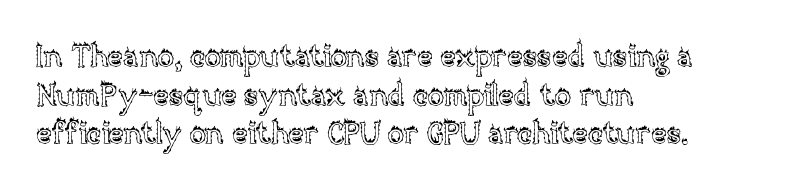
Q: Is the text italic (slanted)? A: No, it is upright.
Q: Is the text underlined? A: No.
Q: How is the paragraph aligned? A: Left-aligned.
Q: Is the spacing between letters normal or unusually wide? A: Normal.
Q: Is the spacing between lines tight, normal or loose? A: Normal.
Q: Width (condensed, normal, or wide)? A: Normal.
Q: x-height? A: Large.
Q: Monospaced? A: No.
